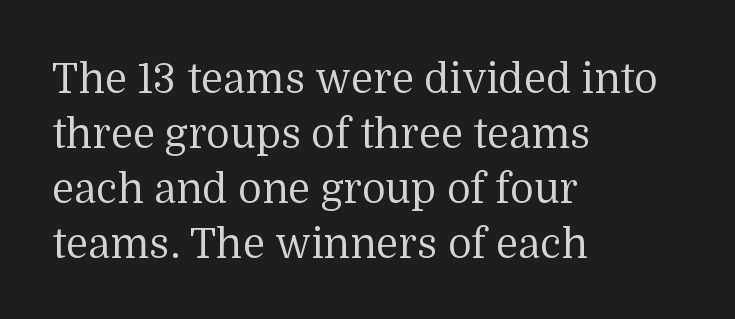
The passage shown has conventional tracking throughout. The strip under each line holds only bare page. Layout note: lines flush left. Serifs: yes, visible at the terminals of the letterforms. Here the designer chose a conventional face with non-uniform glyph widths. Quick note: not italic, upright.
